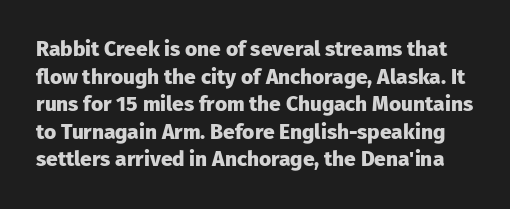
Q: Is the text bold? A: Yes.
Q: Is the text italic (slanted)? A: No, it is upright.
Q: Is the text underlined? A: No.
Q: Is the spacing between letters normal or unusually wide? A: Normal.
Q: Is the spacing between lines tight, normal or loose? A: Normal.
